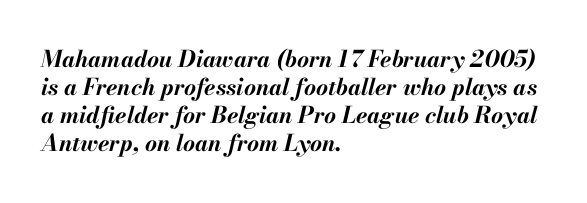
Q: Is the text bold? A: Yes.
Q: Is the text italic (slanted)? A: Yes, it leans right by about 13 degrees.
Q: Is the text underlined? A: No.
Q: How is the paragraph aligned? A: Left-aligned.
Q: Is the spacing between letters normal or unusually wide? A: Normal.
